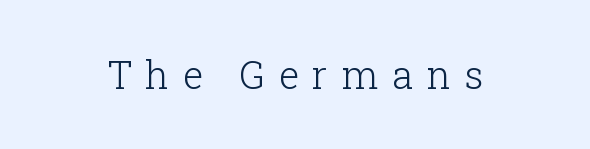
Style check: upright. Unmarked baselines from the first word to the last. The passage shown has open, widely tracked lettering throughout. This sample has the flowing, uneven cadence of proportional lettering. Typographically, this falls in the serif category. No chunkiness to these letters — they're not bold.
